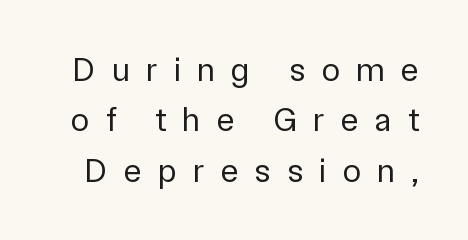
{"serif": "no", "italic": "no", "bold": "no", "weight": "regular", "width": "normal", "stroke_contrast": "low", "x_height": "medium", "monospaced": "no", "underline": "no", "line_spacing": "normal", "line_spacing_ratio": 1.48, "letter_spacing": "wide", "letter_spacing_em": 0.47, "glyph_px": 34}
